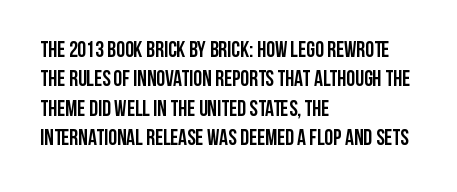
The vertical gap from one line to the next is medium. The rendering uses a bold face; every stroke is thick and dark. When letters stand straight like this, we call the style roman or upright. A typesetter would call this zero additional tracking.
